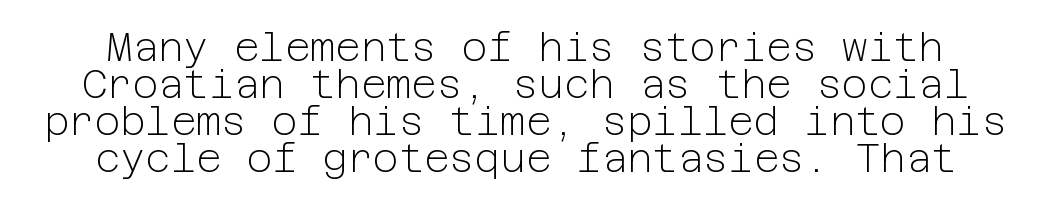
The image shows 39 px light sans-serif type, upright; set tight line spacing (0.95x), normal letter spacing, not underlined; low stroke contrast and a medium x-height.
